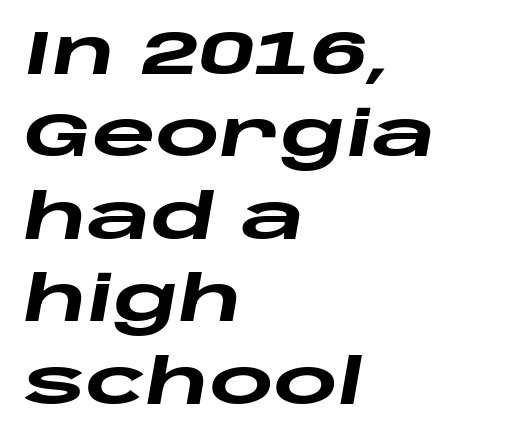
{"italic": "yes", "lean": "right", "slant_degrees": 10, "bold": "yes", "weight": "heavy", "width": "wide", "stroke_contrast": "low", "x_height": "large", "monospaced": "no", "underline": "no", "align": "left", "line_spacing": "normal", "line_spacing_ratio": 1.33, "letter_spacing": "normal", "letter_spacing_em": 0.0, "glyph_px": 62}
